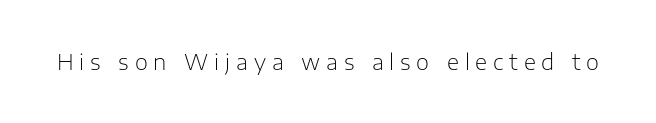
The specimen reads as upright at a glance. The baseline area is clear. No heavy texture on the line: the type isn't bold. The tracking jumps out immediately: characters are airy and widely separated.
